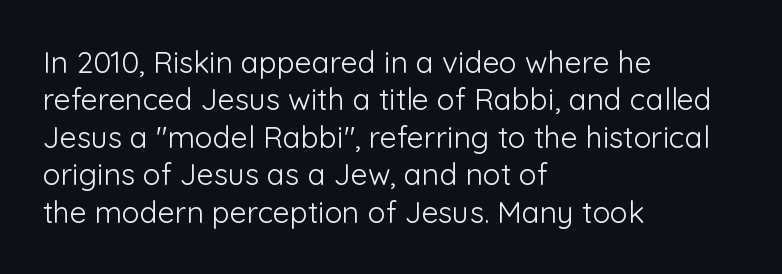
{"serif": "no", "italic": "no", "bold": "no", "weight": "light", "width": "normal", "stroke_contrast": "low", "x_height": "medium", "monospaced": "no", "underline": "no", "align": "left", "line_spacing": "normal", "line_spacing_ratio": 1.25, "letter_spacing": "normal", "letter_spacing_em": 0.0, "glyph_px": 30}
